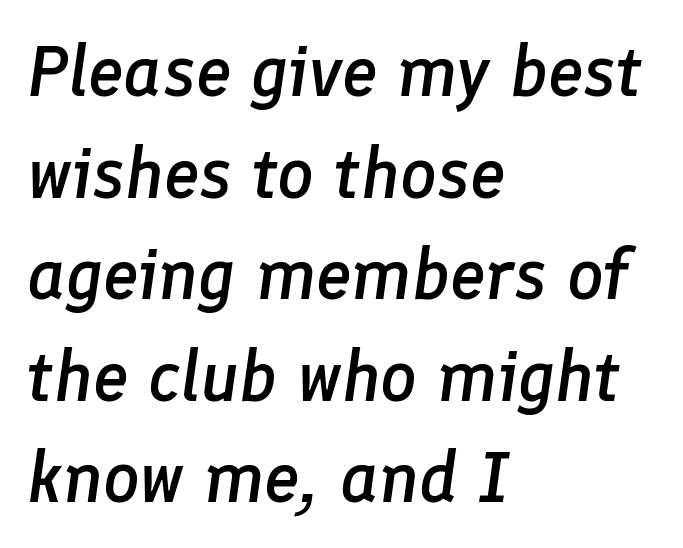
{"italic": "yes", "lean": "right", "slant_degrees": 8, "bold": "semi", "weight": "semibold", "width": "normal", "stroke_contrast": "low", "x_height": "medium", "monospaced": "no", "underline": "no", "align": "left", "line_spacing": "normal", "line_spacing_ratio": 1.41, "letter_spacing": "normal", "letter_spacing_em": 0.0, "glyph_px": 72}
